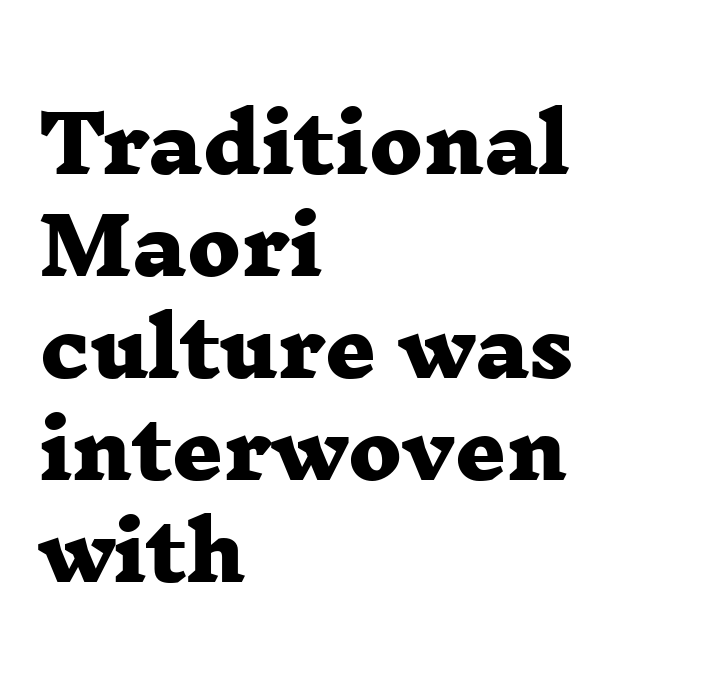
Q: Is the text bold? A: Yes.
Q: Is the typeface a serif or a sans-serif typeface? A: Serif.
Q: Is the text underlined? A: No.
Q: How is the paragraph aligned? A: Left-aligned.
Q: Is the spacing between letters normal or unusually wide? A: Normal.
Q: Is the spacing between lines tight, normal or loose? A: Normal.
Q: Width (condensed, normal, or wide)? A: Wide.
Q: Stroke contrast? A: Low.
Q: x-height? A: Medium.
Q: Monospaced? A: No.
